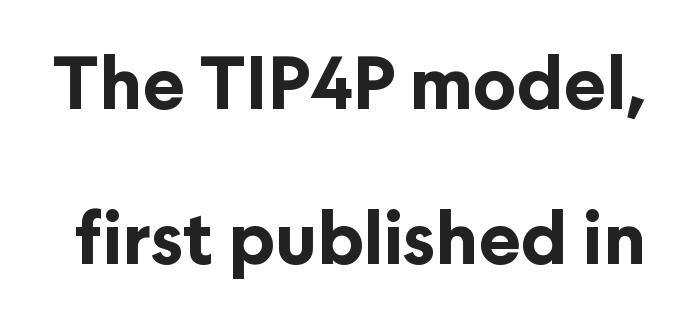
The characters look thick and weighty, a clear bold. Regarding serifs, this sample does without them. This sample has the flowing, uneven cadence of proportional lettering. The zone under the glyphs is completely vacant.
